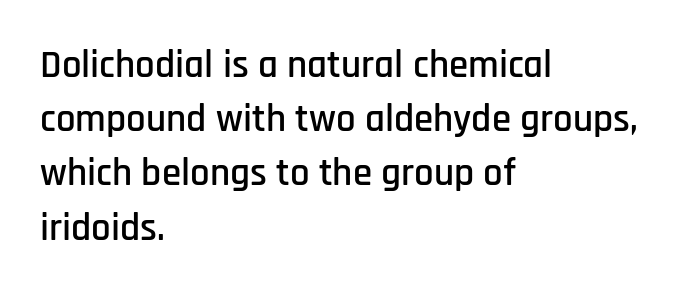
{"serif": "no", "italic": "no", "width": "condensed", "stroke_contrast": "low", "x_height": "large", "monospaced": "no", "underline": "no", "align": "left", "line_spacing": "normal", "line_spacing_ratio": 1.39, "letter_spacing": "normal", "letter_spacing_em": 0.0, "glyph_px": 39}
